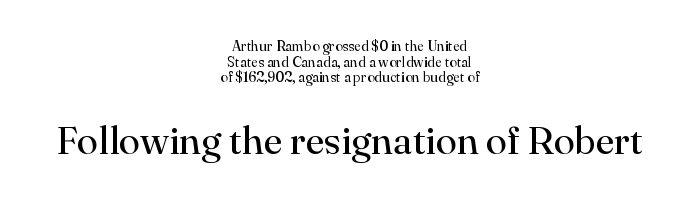
The image shows 39 px regular-weight serif type, upright; set centered, tight line spacing (1.11x), normal letter spacing, not underlined; the second (bottom) block is 2.79x larger; high stroke contrast and a small x-height.
